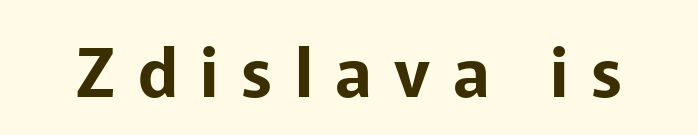
Q: Is the text italic (slanted)? A: No, it is upright.
Q: Is the typeface a serif or a sans-serif typeface? A: Sans-serif.
Q: Is the text underlined? A: No.
Q: Is the spacing between letters normal or unusually wide? A: Unusually wide.
Q: Width (condensed, normal, or wide)? A: Normal.
Q: Stroke contrast? A: Low.
Q: x-height? A: Medium.
Q: Monospaced? A: No.
